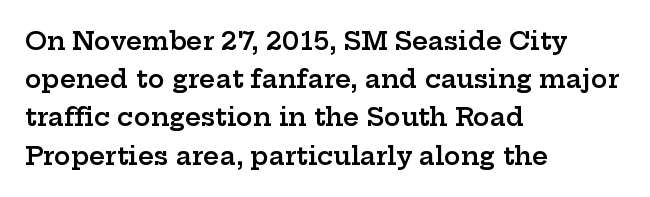
Q: Is the text bold? A: Semi-bold.
Q: Is the text italic (slanted)? A: No, it is upright.
Q: Is the text underlined? A: No.
Q: How is the paragraph aligned? A: Left-aligned.
Q: Is the spacing between letters normal or unusually wide? A: Normal.
Q: Is the spacing between lines tight, normal or loose? A: Normal.
